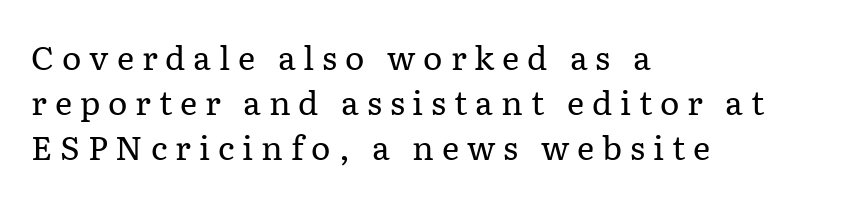
Does the lettering tilt? It doesn't — this is upright. The letters are spread apart with noticeably loose tracking. Each line starts at the same left margin while the right side varies. Leading matches the norm, producing a regular column. Weight: not bold — regular or lighter. Quick note: underline off.
